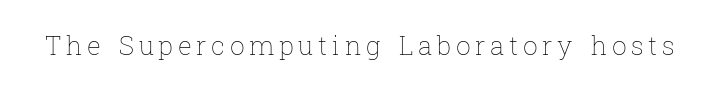
{"italic": "no", "bold": "no", "underline": "no", "glyph_px": 26}
